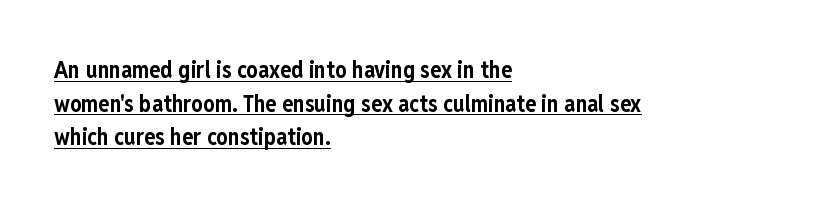
The image shows 23 px bold type, upright; set left-aligned, normal line spacing (1.46x), normal letter spacing, underlined.
